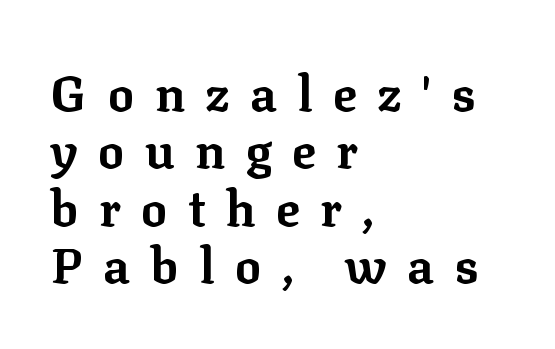
{"serif": "yes", "italic": "no", "bold": "yes", "weight": "bold", "width": "normal", "stroke_contrast": "low", "x_height": "medium", "monospaced": "no", "underline": "no", "align": "left", "line_spacing_ratio": 1.17, "letter_spacing": "wide", "letter_spacing_em": 0.42, "glyph_px": 49}
